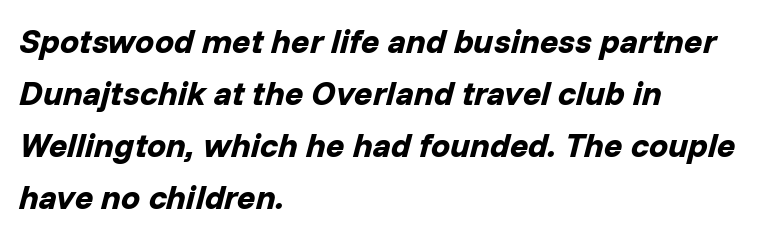
Each glyph is drawn with heavy, bold strokes. Rendered with sloped, italic letterforms. Teacher's note: observe the even left margin — that is flush-left alignment. You could not count columns in this text — the font is proportionally spaced. A bare baseline throughout the passage. Characters follow at the spacing the type designer built in.
